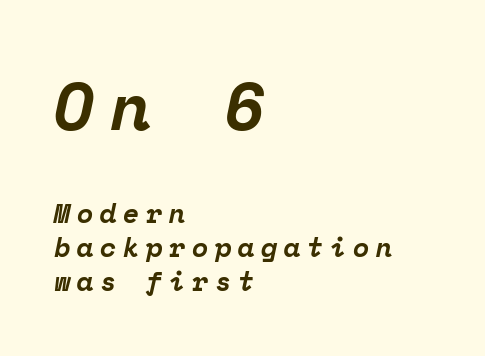
Q: Is the text bold? A: Yes.
Q: Is the text italic (slanted)? A: Yes, it leans right by about 12 degrees.
Q: Is the typeface a serif or a sans-serif typeface? A: Serif.
Q: Is the text underlined? A: No.
Q: How is the paragraph aligned? A: Left-aligned.
Q: Is the spacing between letters normal or unusually wide? A: Unusually wide.
Q: Is the spacing between lines tight, normal or loose? A: Normal.
Q: Which block of text is set in a larger size, the first (top) or the second (bottom)? A: The first (top) one.
Q: Width (condensed, normal, or wide)? A: Normal.
Q: Stroke contrast? A: Low.
Q: x-height? A: Medium.
Q: Monospaced? A: Yes.
